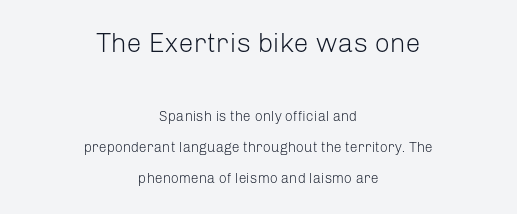
No word sits above an underline. Bigger letters appear in the top chunk; the bottom chunk is reduced. You could fit nearly another row in the gap between these rows. Posture: vertical. Visually the block forms a symmetrical silhouette, jagged on both flanks.
